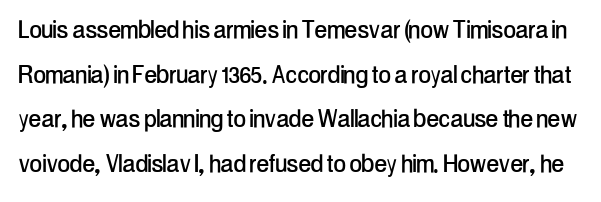
The rendering uses a moderate line-height, typical for paragraphs. These lines are composed in type without serifs. The passage shown is not underscored anywhere. The typography opts for an upright posture over an oblique one. Is this a fixed-width face? No — the glyphs have proportional, varying widths. Does extra space separate the letters? No, they use regular spacing.
